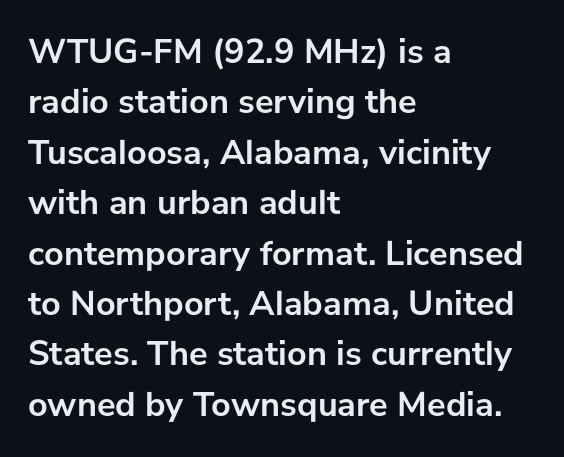
{"serif": "no", "italic": "no", "bold": "yes", "weight": "semibold", "width": "normal", "stroke_contrast": "low", "x_height": "medium", "monospaced": "no", "underline": "no", "align": "left", "line_spacing": "normal", "line_spacing_ratio": 1.44, "letter_spacing": "normal", "letter_spacing_em": 0.0, "glyph_px": 35}
